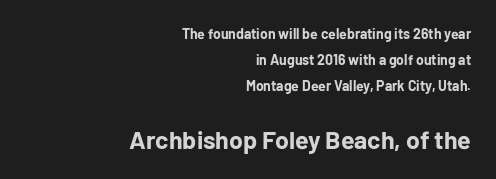
The letterforms sit shoulder to shoulder at normal distance. The strokes are fattened all the way to bold. The area under the type is left untouched. Line endings align vertically; line beginnings do not. The font's upright variant was chosen for this text. Bigger letters appear in the bottom chunk; the top chunk is reduced.
